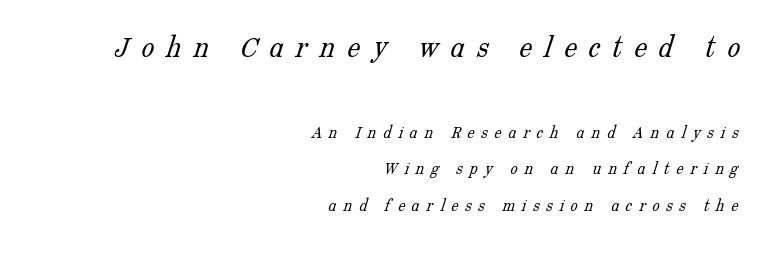
Clear beneath every line of the passage. The characters display serif detailing at their extremities. Visually the block forms a straight wall on the right and a jagged coastline on the left. The space between consecutive lines is lavish. The font is comparable to plain body text, perhaps lighter.
